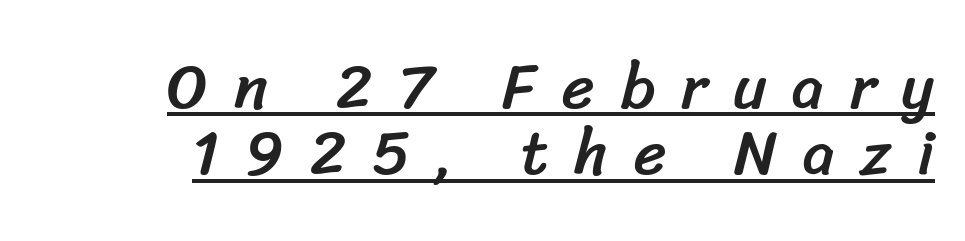
{"serif": "no", "width": "normal", "stroke_contrast": "low", "x_height": "medium", "monospaced": "no", "underline": "yes", "align": "right", "line_spacing": "tight", "line_spacing_ratio": 1.05, "letter_spacing": "wide", "letter_spacing_em": 0.41, "glyph_px": 63}
